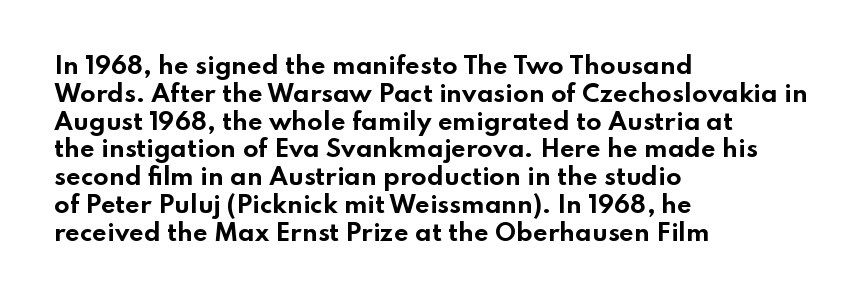
Short and long lines alike share a common starting point at left. Unlike italic type, these characters show no tilt at all. The passage shown is emphatically bold. The face used here is rendered with its standard letterfit. The space beneath each line is pristine and unruled.
